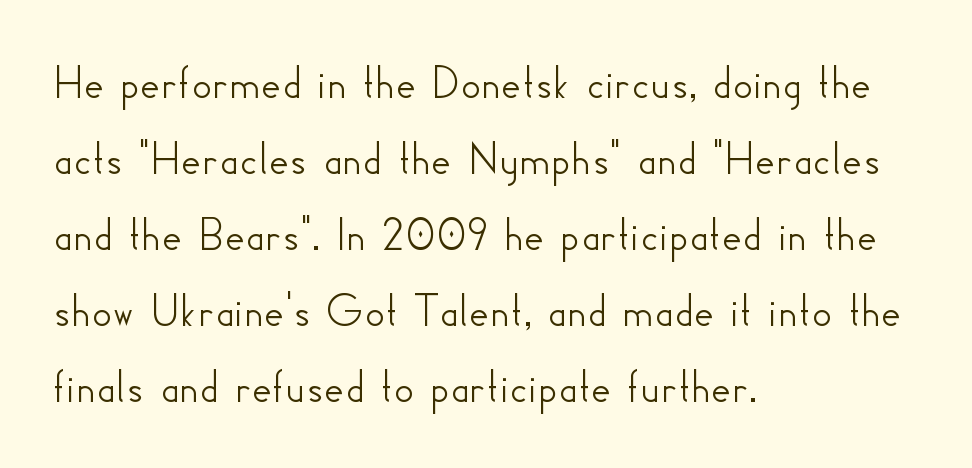
Students, observe: this is what conventionally led text looks like. Varying glyph widths throughout — classic text-font behaviour. Ordinary non-slanted type is in use. No feet cap the strokes, marking this as sans-serif type. The lines in this sample share a left origin and differ only in where they stop. Beneath every word, the page is bare.
